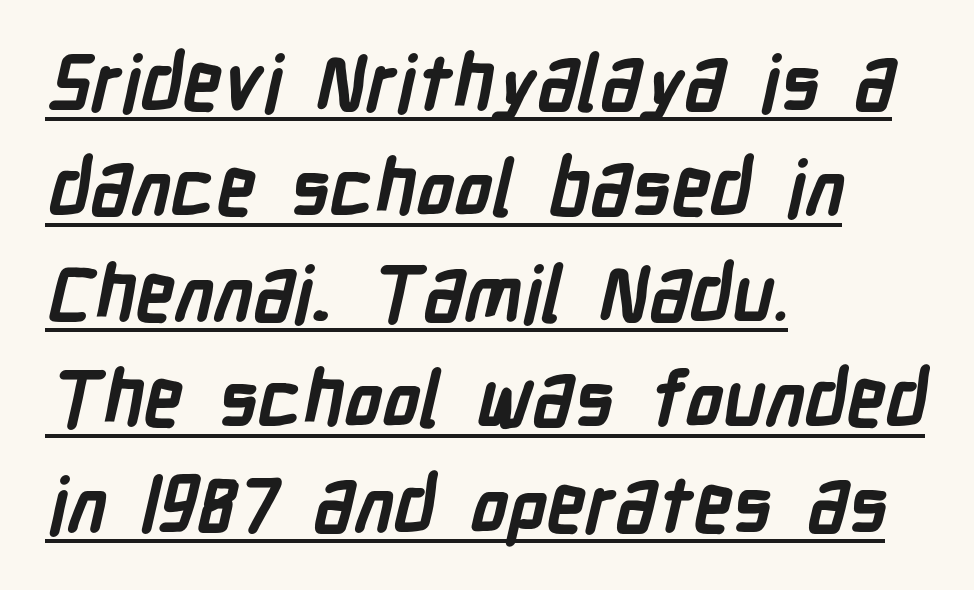
Here the glyphs are tracked normally, forming tight word shapes. What weight is shown? A full bold with thick strokes. Think of a printed novel: that variable character pitch is what you see here. Left-aligned paragraph, ragged on the right.
